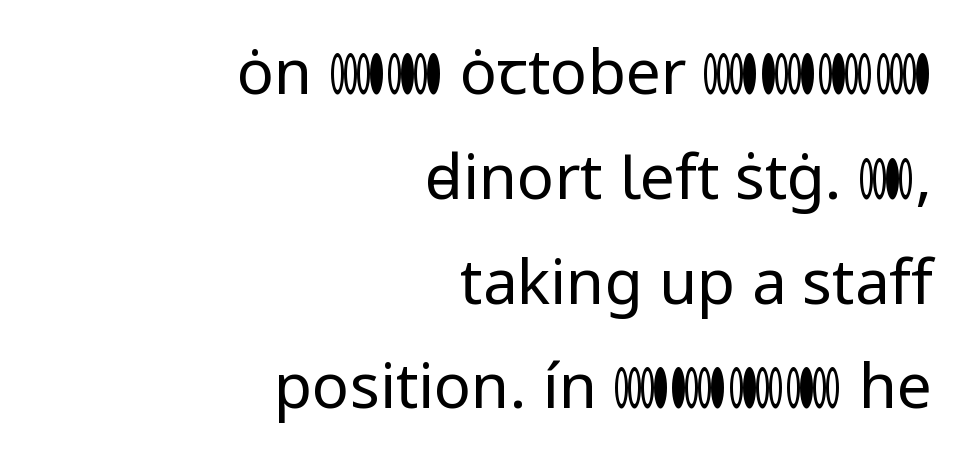
The strokes are not fattened; the text isn't bold. Where is the straight margin? On the right. The font family rendered here belongs to the sans-serif group. The line-height multiplier appears to be the usual default.
